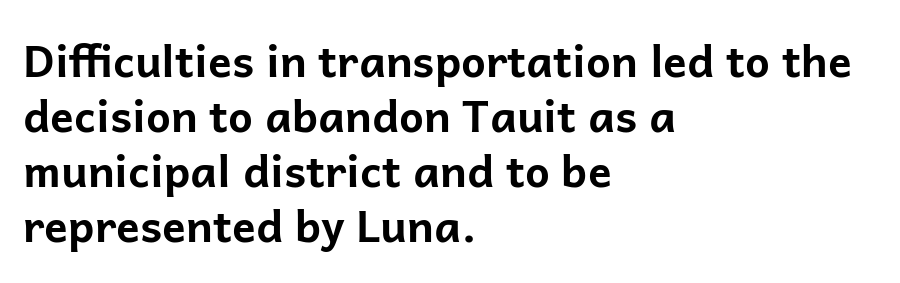
{"serif": "no", "italic": "no", "bold": "yes", "weight": "bold", "width": "normal", "stroke_contrast": "low", "x_height": "medium", "monospaced": "no", "underline": "no", "align": "left", "line_spacing": "normal", "line_spacing_ratio": 1.25, "letter_spacing": "normal", "letter_spacing_em": 0.0, "glyph_px": 44}
